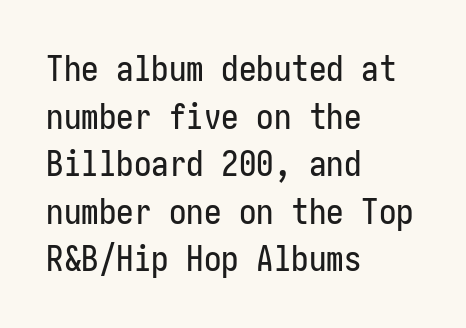
Q: Is the text italic (slanted)? A: No, it is upright.
Q: Is the typeface a serif or a sans-serif typeface? A: Sans-serif.
Q: Is the text underlined? A: No.
Q: How is the paragraph aligned? A: Left-aligned.
Q: Is the spacing between letters normal or unusually wide? A: Normal.
Q: Is the spacing between lines tight, normal or loose? A: Normal.
Q: Width (condensed, normal, or wide)? A: Condensed.
Q: Stroke contrast? A: Low.
Q: x-height? A: Medium.
